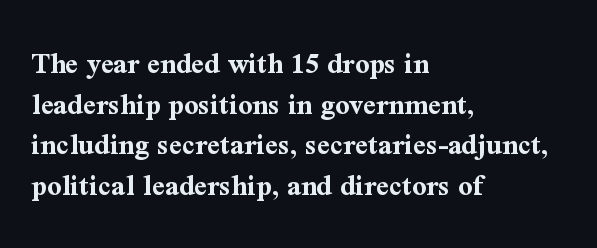
Q: Is the text bold? A: Yes.
Q: Is the text italic (slanted)? A: No, it is upright.
Q: Is the typeface a serif or a sans-serif typeface? A: Serif.
Q: Is the text underlined? A: No.
Q: How is the paragraph aligned? A: Left-aligned.
Q: Is the spacing between letters normal or unusually wide? A: Normal.
Q: Is the spacing between lines tight, normal or loose? A: Normal.
Q: Width (condensed, normal, or wide)? A: Normal.
Q: Stroke contrast? A: Medium.
Q: x-height? A: Medium.
Q: Monospaced? A: No.
